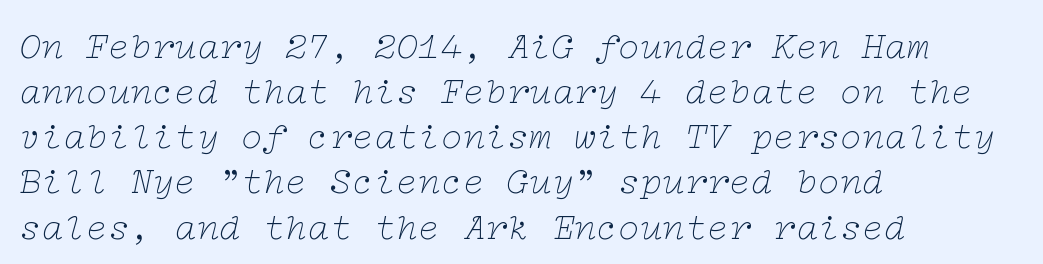
The image shows 37 px thin, wide serif type, italic (leaning right); set left-aligned, line spacing 1.22x, normal letter spacing, not underlined; low stroke contrast and a medium x-height.
